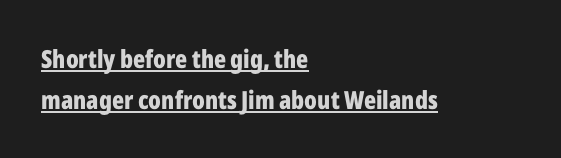
{"italic": "no", "bold": "yes", "underline": "yes", "align": "left", "line_spacing": "normal", "line_spacing_ratio": 1.64, "letter_spacing": "normal", "letter_spacing_em": 0.0, "glyph_px": 25}
